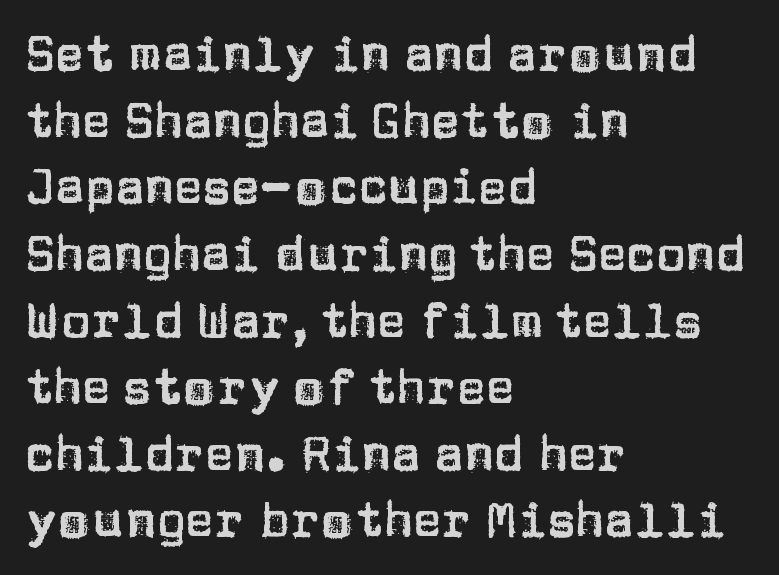
The image shows 49 px sans-serif type, upright; set left-aligned, normal line spacing (1.36x), normal letter spacing, not underlined; low stroke contrast and a large x-height.
